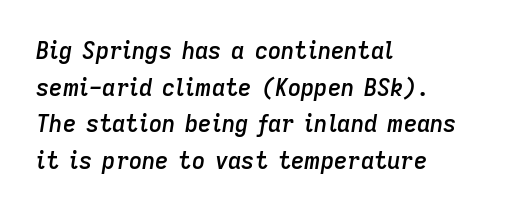
The image shows 23 px text type, italic (leaning right); set left-aligned, normal line spacing (1.59x), normal letter spacing, not underlined.
